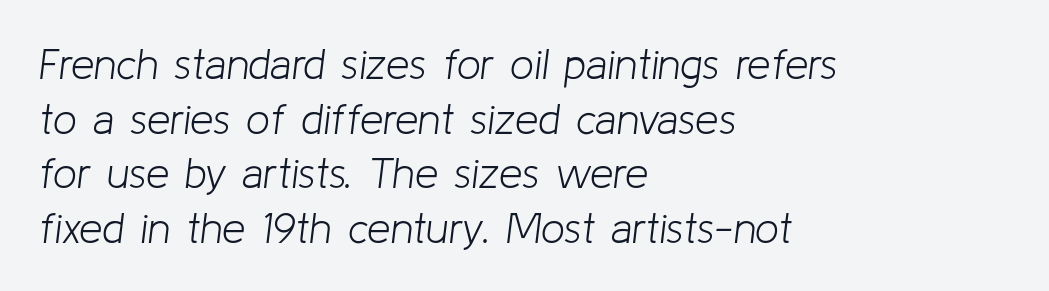
{"italic": "yes", "lean": "right", "slant_degrees": 8, "bold": "no", "weight": "light", "width": "normal", "stroke_contrast": "low", "x_height": "medium", "monospaced": "no", "underline": "no", "align": "left", "line_spacing": "normal", "line_spacing_ratio": 1.3, "letter_spacing": "normal", "letter_spacing_em": 0.0, "glyph_px": 42}
